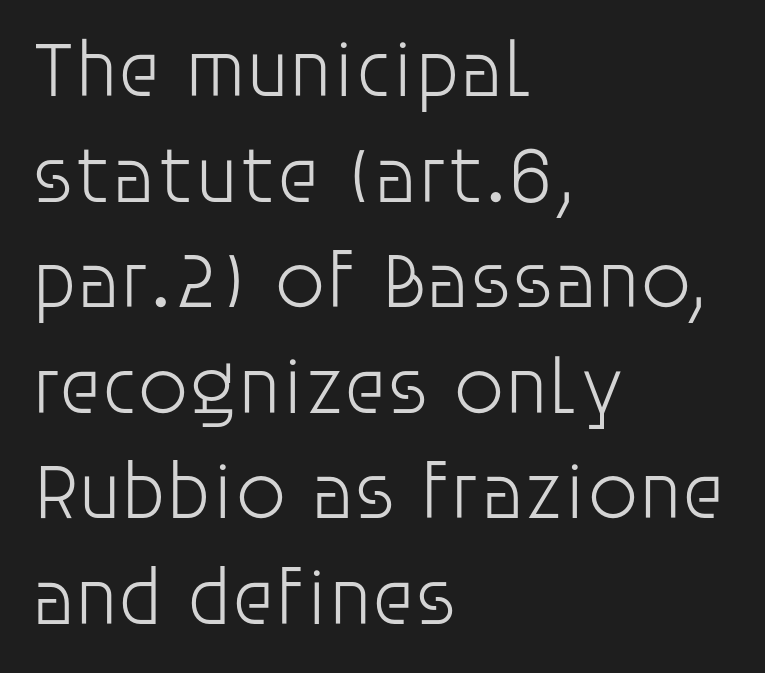
Check the space under the baseline: it is left empty. The gaps between neighbouring characters are ordinary and unremarkable. Successive baselines arrive at the customary interval. The passage is arranged the way most books set body copy — flush left. No chunkiness to these letters — they're not bold. Designer's note — italics off, roman on.
